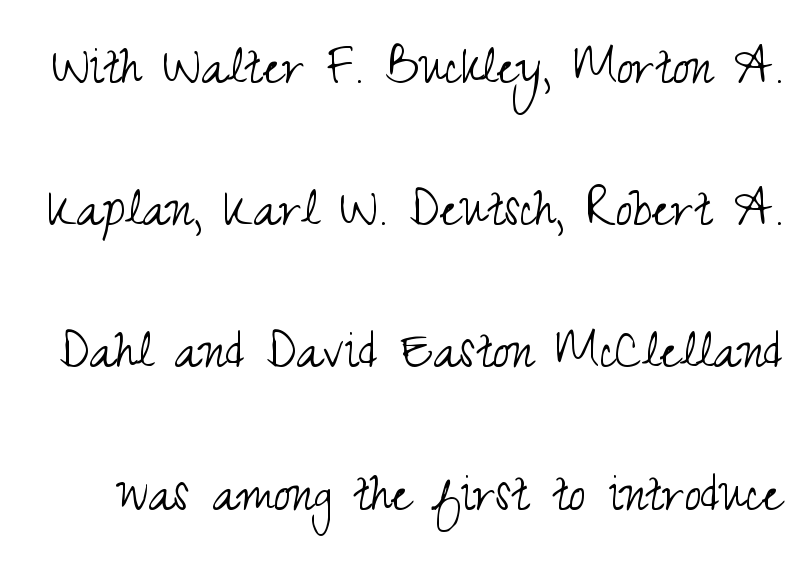
The image shows 60 px light, condensed sans-serif type, upright; set loose line spacing (2.37x), normal letter spacing, not underlined; medium stroke contrast and a small x-height.
